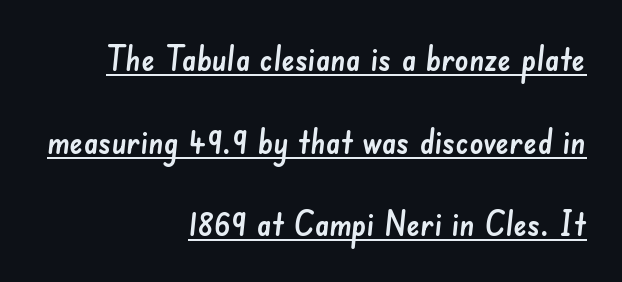
The image shows 34 px sans-serif type; set right-aligned, loose line spacing (2.43x), normal letter spacing, underlined; low stroke contrast and a small x-height.
